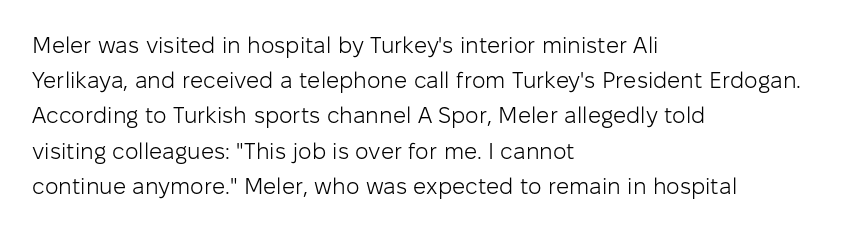
{"italic": "no", "bold": "no", "underline": "no", "align": "left", "line_spacing": "normal", "line_spacing_ratio": 1.53, "letter_spacing": "normal", "letter_spacing_em": 0.0, "glyph_px": 23}
